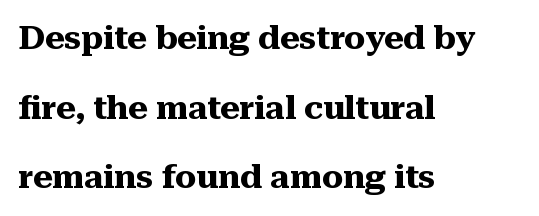
The characters display serif detailing at their extremities. You could call the tracking neutral — neither tight nor loose. No word sits above an underline. You'd pick this weight for a headline — it's a proper bold. Visually the block forms a straight wall on the left and a jagged coastline on the right.
